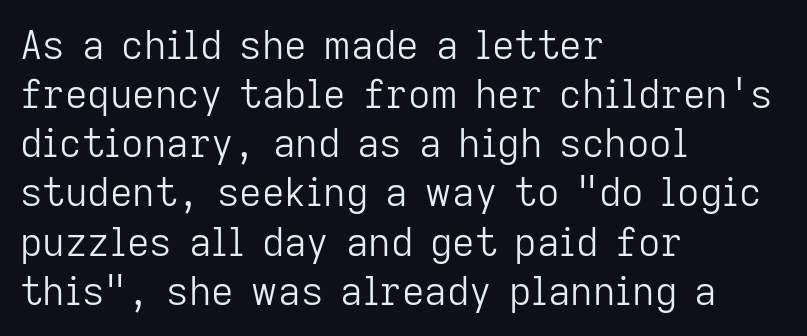
The image shows 39 px light sans-serif type, upright; set left-aligned, normal line spacing (1.26x), normal letter spacing, not underlined; low stroke contrast and a medium x-height.
